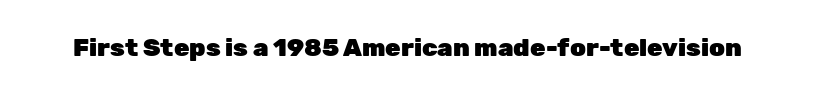
The image shows 25 px bold type, upright; set normal letter spacing, not underlined.
